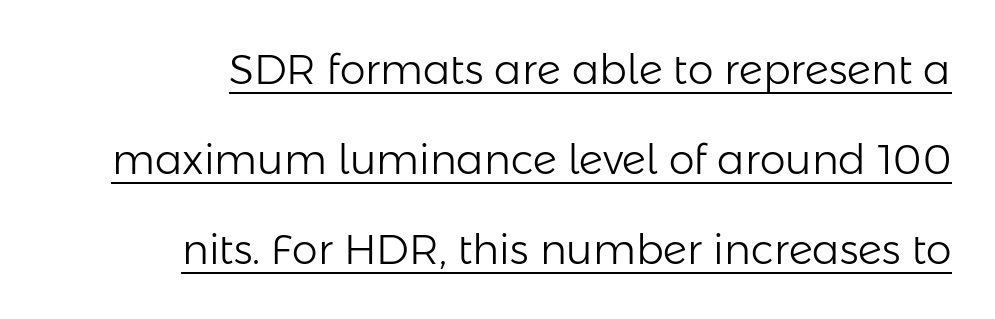
The image shows 41 px light sans-serif type, upright; set right-aligned, loose line spacing (2.19x), normal letter spacing, underlined; low stroke contrast and a medium x-height.
